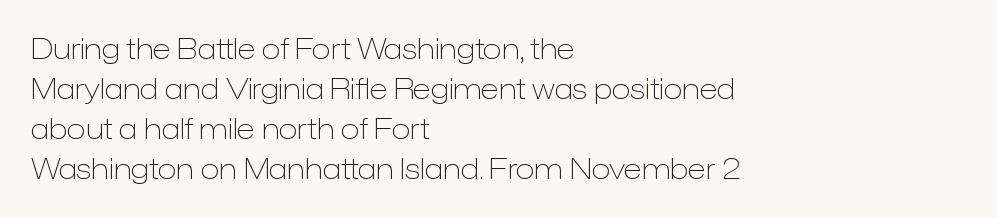
Q: Is the text bold? A: No.
Q: Is the text italic (slanted)? A: No, it is upright.
Q: Is the typeface a serif or a sans-serif typeface? A: Sans-serif.
Q: Is the text underlined? A: No.
Q: How is the paragraph aligned? A: Left-aligned.
Q: Is the spacing between letters normal or unusually wide? A: Normal.
Q: Is the spacing between lines tight, normal or loose? A: Normal.
Q: Width (condensed, normal, or wide)? A: Normal.
Q: Stroke contrast? A: Low.
Q: x-height? A: Medium.
Q: Monospaced? A: No.
